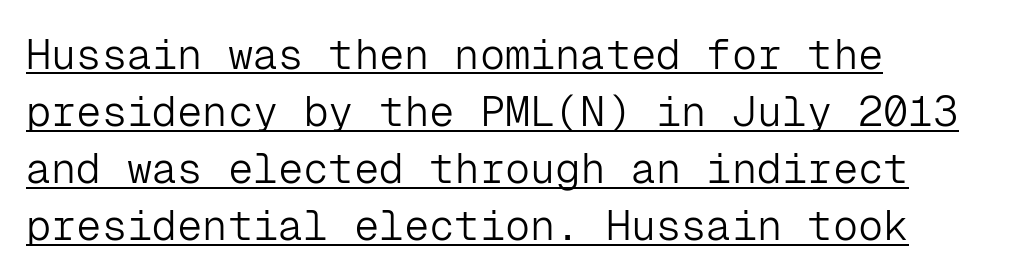
{"serif": "no", "italic": "no", "bold": "no", "weight": "light", "width": "normal", "stroke_contrast": "low", "x_height": "medium", "monospaced": "yes", "underline": "yes", "align": "left", "line_spacing": "normal", "line_spacing_ratio": 1.36, "letter_spacing": "normal", "letter_spacing_em": 0.0, "glyph_px": 42}
